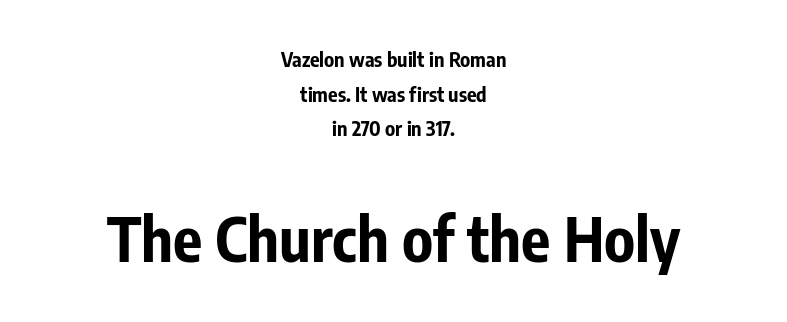
Q: Is the text bold? A: Yes.
Q: Is the text italic (slanted)? A: No, it is upright.
Q: Is the typeface a serif or a sans-serif typeface? A: Sans-serif.
Q: Is the text underlined? A: No.
Q: How is the paragraph aligned? A: Centered.
Q: Is the spacing between letters normal or unusually wide? A: Normal.
Q: Which block of text is set in a larger size, the first (top) or the second (bottom)? A: The second (bottom) one.
Q: Width (condensed, normal, or wide)? A: Condensed.
Q: Stroke contrast? A: Low.
Q: x-height? A: Medium.
Q: Monospaced? A: No.
